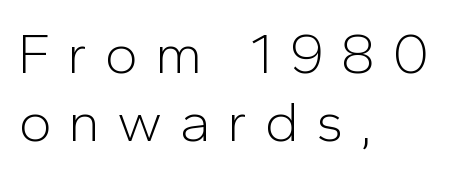
{"serif": "no", "italic": "no", "bold": "no", "weight": "light", "width": "normal", "stroke_contrast": "low", "x_height": "medium", "monospaced": "no", "underline": "no", "align": "left", "line_spacing_ratio": 1.19, "letter_spacing": "wide", "letter_spacing_em": 0.29, "glyph_px": 57}
